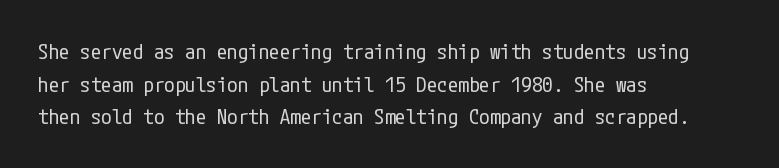
Q: Is the text bold? A: No.
Q: Is the text italic (slanted)? A: No, it is upright.
Q: Is the text underlined? A: No.
Q: How is the paragraph aligned? A: Left-aligned.
Q: Is the spacing between letters normal or unusually wide? A: Normal.
Q: Is the spacing between lines tight, normal or loose? A: Normal.
